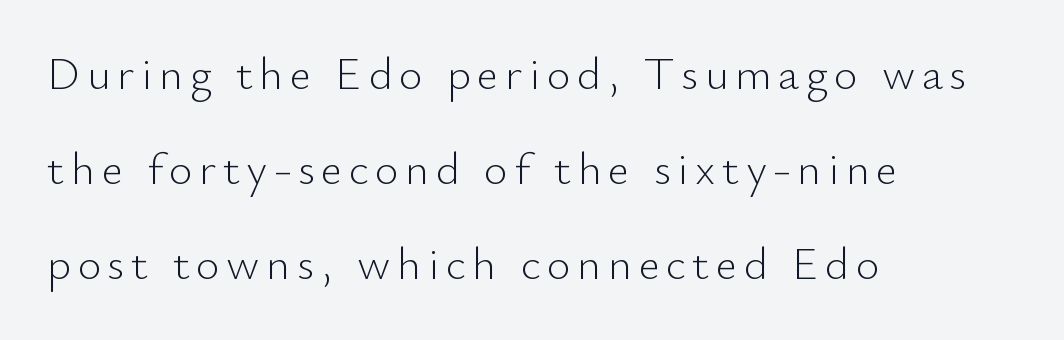
{"serif": "no", "italic": "no", "bold": "no", "weight": "light", "width": "normal", "stroke_contrast": "low", "x_height": "small", "monospaced": "no", "underline": "no", "align": "left", "line_spacing": "loose", "line_spacing_ratio": 2.06, "glyph_px": 46}
